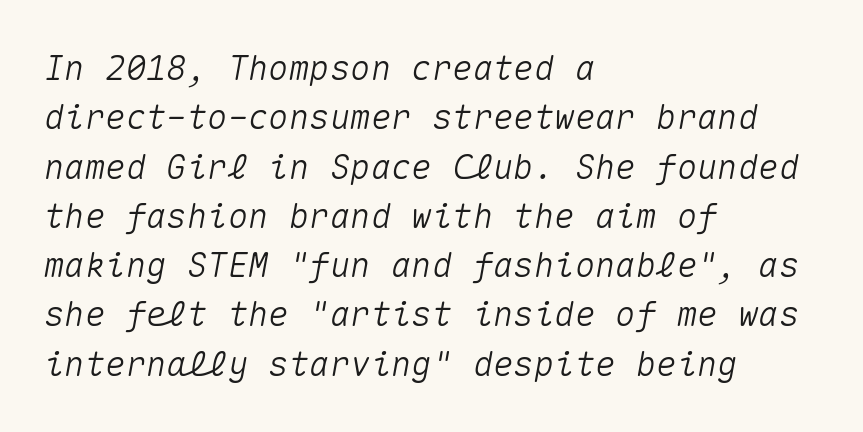
{"italic": "yes", "lean": "right", "slant_degrees": 10, "width": "normal", "stroke_contrast": "medium", "x_height": "medium", "monospaced": "yes", "underline": "no", "align": "left", "line_spacing": "normal", "line_spacing_ratio": 1.45, "letter_spacing": "normal", "letter_spacing_em": 0.0, "glyph_px": 34}
